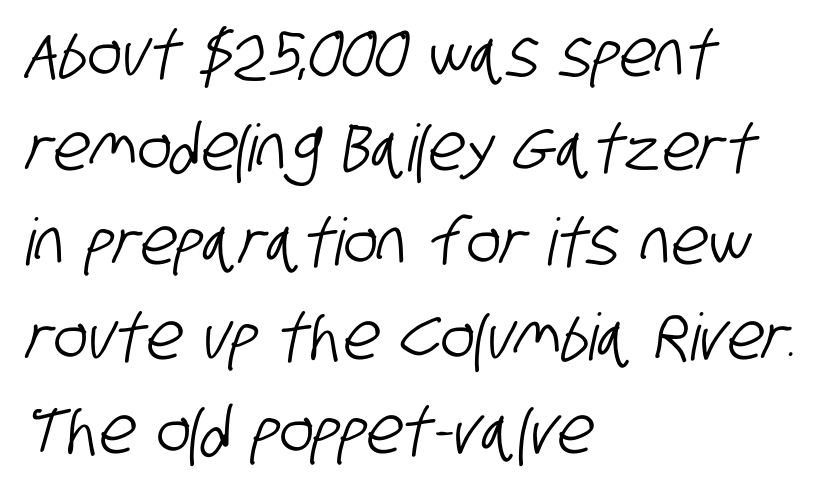
The image shows 65 px condensed sans-serif type; set left-aligned, normal line spacing (1.45x), normal letter spacing, not underlined; low stroke contrast and a large x-height.
